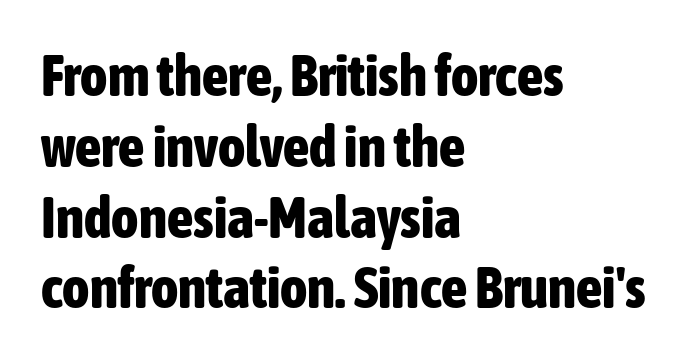
The image shows 58 px bold, condensed sans-serif type, upright; set left-aligned, line spacing 1.22x, normal letter spacing, not underlined; low stroke contrast and a medium x-height.
